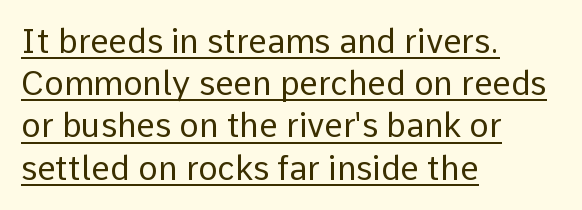
The image shows 33 px regular-weight sans-serif type, upright; set left-aligned, normal line spacing (1.28x), normal letter spacing, underlined; low stroke contrast and a medium x-height.
